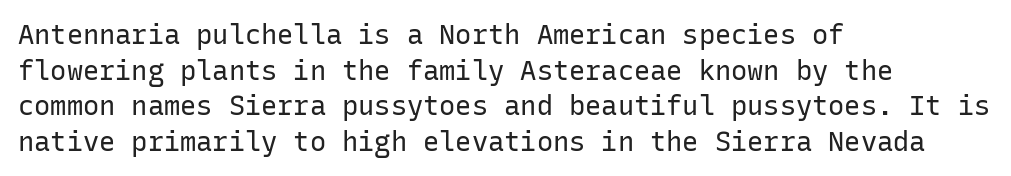
{"italic": "no", "bold": "no", "underline": "no", "align": "left", "line_spacing": "normal", "line_spacing_ratio": 1.32, "letter_spacing": "normal", "letter_spacing_em": 0.0, "glyph_px": 27}
